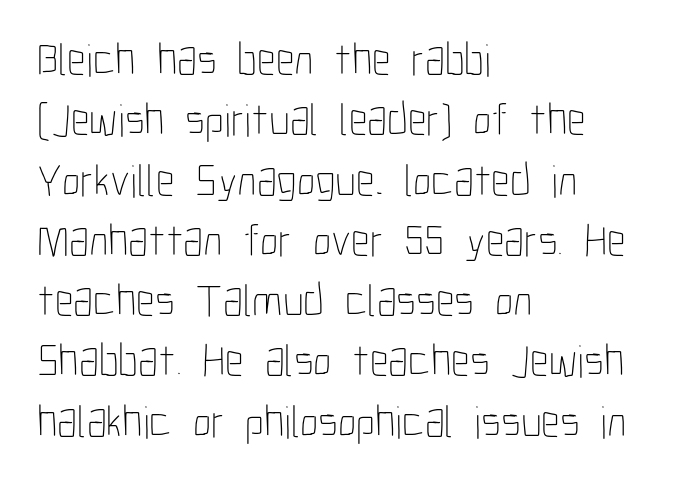
{"italic": "no", "bold": "no", "weight": "thin", "width": "condensed", "stroke_contrast": "low", "x_height": "medium", "monospaced": "no", "underline": "no", "align": "left", "line_spacing": "normal", "line_spacing_ratio": 1.31, "letter_spacing": "normal", "letter_spacing_em": 0.0, "glyph_px": 46}
